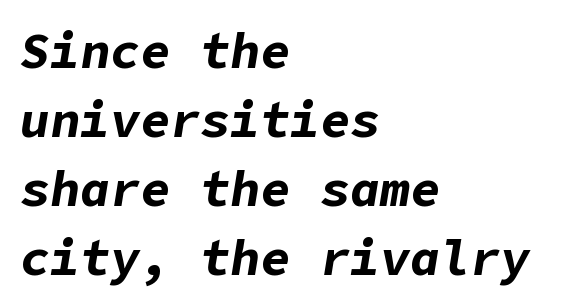
Q: Is the text bold? A: Yes.
Q: Is the text italic (slanted)? A: Yes, it leans right by about 9 degrees.
Q: Is the text underlined? A: No.
Q: How is the paragraph aligned? A: Left-aligned.
Q: Is the spacing between letters normal or unusually wide? A: Normal.
Q: Is the spacing between lines tight, normal or loose? A: Normal.
Q: Width (condensed, normal, or wide)? A: Normal.
Q: Stroke contrast? A: Low.
Q: x-height? A: Medium.
